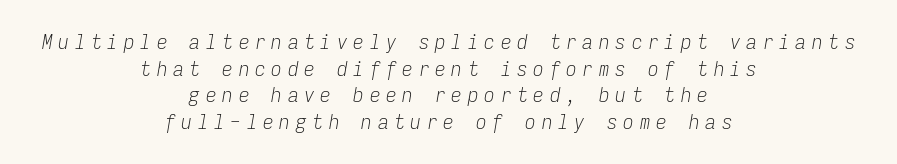
The image shows 21 px text type, italic (leaning right); set centered, normal line spacing (1.27x), unusually wide letter spacing (+0.28 em), not underlined.
